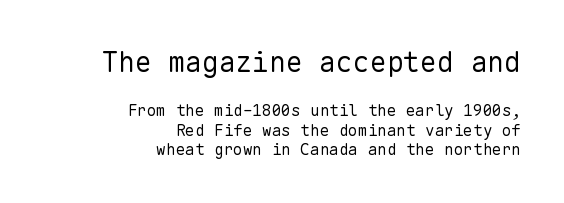
Q: Is the text bold? A: No.
Q: Is the text italic (slanted)? A: No, it is upright.
Q: Is the typeface a serif or a sans-serif typeface? A: Sans-serif.
Q: Is the text underlined? A: No.
Q: How is the paragraph aligned? A: Right-aligned.
Q: Is the spacing between letters normal or unusually wide? A: Normal.
Q: Which block of text is set in a larger size, the first (top) or the second (bottom)? A: The first (top) one.
Q: Width (condensed, normal, or wide)? A: Normal.
Q: Stroke contrast? A: Low.
Q: x-height? A: Medium.
Q: Monospaced? A: Yes.
